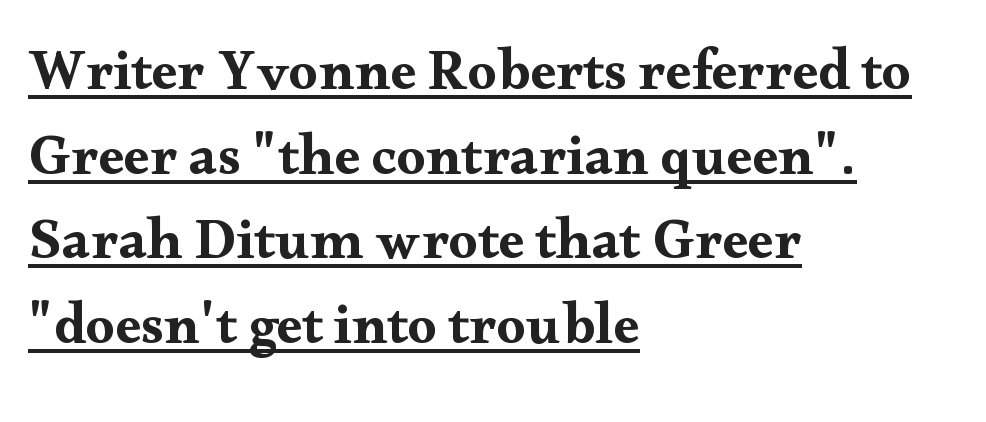
Q: Is the text italic (slanted)? A: No, it is upright.
Q: Is the typeface a serif or a sans-serif typeface? A: Serif.
Q: Is the text underlined? A: Yes.
Q: How is the paragraph aligned? A: Left-aligned.
Q: Is the spacing between letters normal or unusually wide? A: Normal.
Q: Is the spacing between lines tight, normal or loose? A: Normal.
Q: Width (condensed, normal, or wide)? A: Wide.
Q: Stroke contrast? A: Medium.
Q: x-height? A: Small.
Q: Monospaced? A: No.
